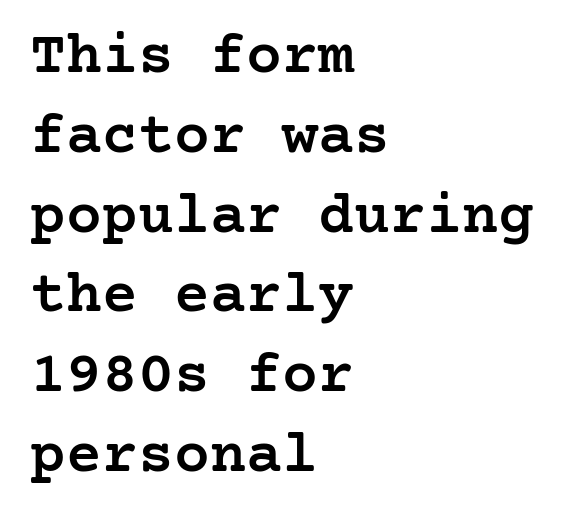
Q: Is the text bold? A: Semi-bold.
Q: Is the text italic (slanted)? A: No, it is upright.
Q: Is the typeface a serif or a sans-serif typeface? A: Serif.
Q: Is the text underlined? A: No.
Q: How is the paragraph aligned? A: Left-aligned.
Q: Is the spacing between letters normal or unusually wide? A: Normal.
Q: Is the spacing between lines tight, normal or loose? A: Normal.
Q: Width (condensed, normal, or wide)? A: Normal.
Q: Stroke contrast? A: Low.
Q: x-height? A: Medium.
